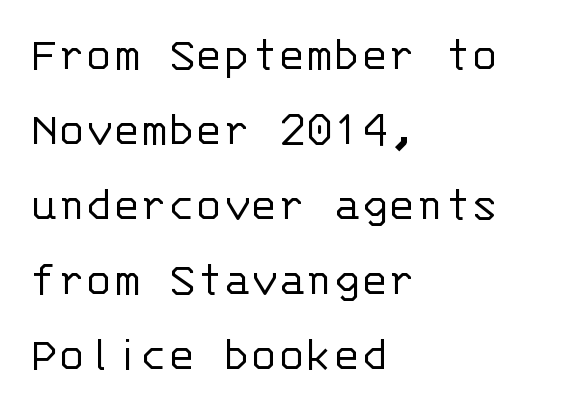
Q: Is the text bold? A: No.
Q: Is the text italic (slanted)? A: No, it is upright.
Q: Is the typeface a serif or a sans-serif typeface? A: Sans-serif.
Q: Is the text underlined? A: No.
Q: How is the paragraph aligned? A: Left-aligned.
Q: Is the spacing between letters normal or unusually wide? A: Normal.
Q: Is the spacing between lines tight, normal or loose? A: Normal.
Q: Width (condensed, normal, or wide)? A: Normal.
Q: Stroke contrast? A: Low.
Q: x-height? A: Large.
Q: Monospaced? A: Yes.
